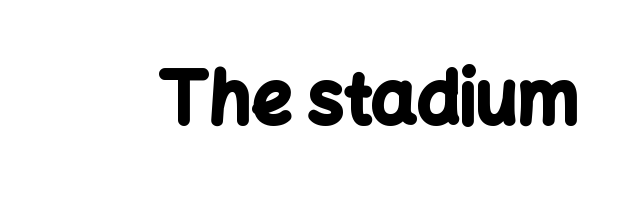
Q: Is the text bold? A: Yes.
Q: Is the text italic (slanted)? A: No, it is upright.
Q: Is the typeface a serif or a sans-serif typeface? A: Sans-serif.
Q: Is the text underlined? A: No.
Q: Is the spacing between letters normal or unusually wide? A: Normal.
Q: Width (condensed, normal, or wide)? A: Normal.
Q: Stroke contrast? A: Low.
Q: x-height? A: Medium.
Q: Monospaced? A: No.
